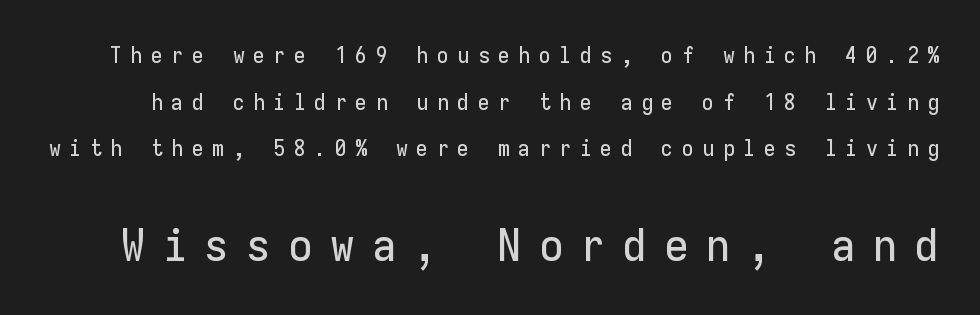
The face used here is monospaced, like something from a code editor. Whoever set this chose breathing room over compactness in the vertical rhythm. Does extra space separate the letters? Yes, quite a lot of it. Glance below the letters and you will spot only blank space. Designer's note — italics off, roman on.
